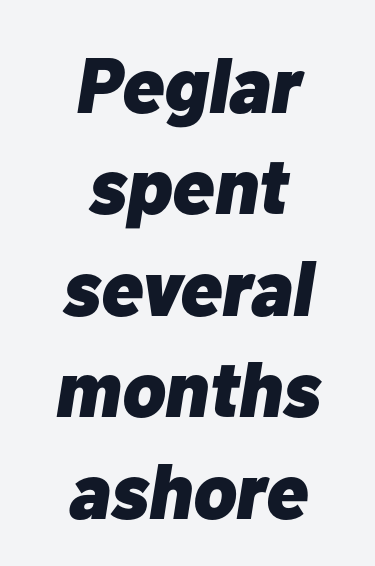
{"italic": "yes", "lean": "right", "slant_degrees": 10, "bold": "yes", "weight": "heavy", "width": "normal", "stroke_contrast": "low", "x_height": "medium", "monospaced": "no", "underline": "no", "align": "center", "line_spacing": "normal", "line_spacing_ratio": 1.3, "letter_spacing": "normal", "letter_spacing_em": 0.0, "glyph_px": 78}
